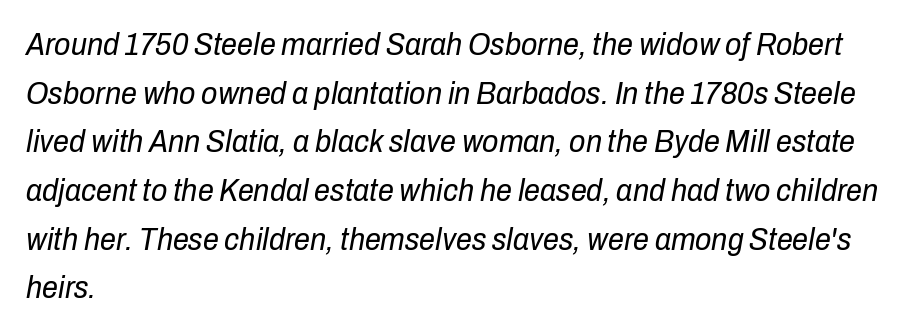
Q: Is the text bold? A: No.
Q: Is the text italic (slanted)? A: Yes, it leans right by about 10 degrees.
Q: Is the text underlined? A: No.
Q: How is the paragraph aligned? A: Left-aligned.
Q: Is the spacing between letters normal or unusually wide? A: Normal.
Q: Is the spacing between lines tight, normal or loose? A: Normal.
Q: Width (condensed, normal, or wide)? A: Condensed.
Q: Stroke contrast? A: Low.
Q: x-height? A: Medium.
Q: Monospaced? A: No.
